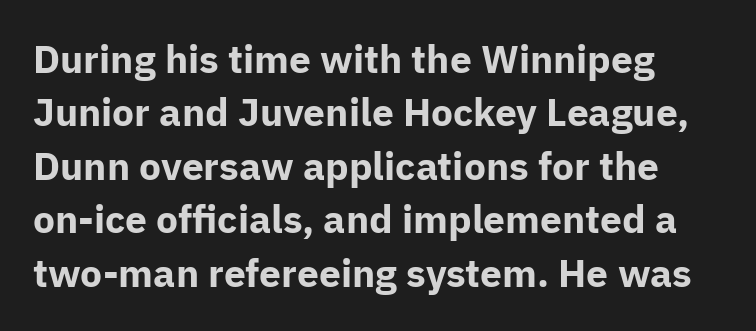
Q: Is the text bold? A: Yes.
Q: Is the text italic (slanted)? A: No, it is upright.
Q: Is the typeface a serif or a sans-serif typeface? A: Sans-serif.
Q: Is the text underlined? A: No.
Q: Is the spacing between letters normal or unusually wide? A: Normal.
Q: Is the spacing between lines tight, normal or loose? A: Normal.
Q: Width (condensed, normal, or wide)? A: Normal.
Q: Stroke contrast? A: Low.
Q: x-height? A: Medium.
Q: Monospaced? A: No.
